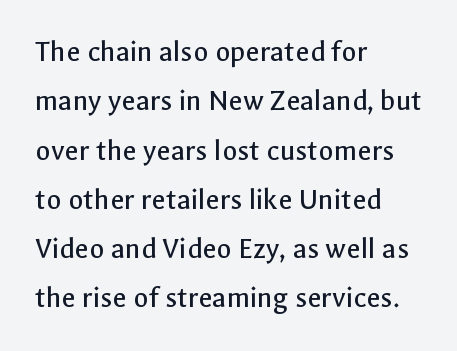
Q: Is the text bold? A: No.
Q: Is the text italic (slanted)? A: No, it is upright.
Q: Is the typeface a serif or a sans-serif typeface? A: Sans-serif.
Q: Is the text underlined? A: No.
Q: How is the paragraph aligned? A: Left-aligned.
Q: Is the spacing between letters normal or unusually wide? A: Normal.
Q: Is the spacing between lines tight, normal or loose? A: Normal.
Q: Width (condensed, normal, or wide)? A: Normal.
Q: x-height? A: Medium.
Q: Monospaced? A: No.
